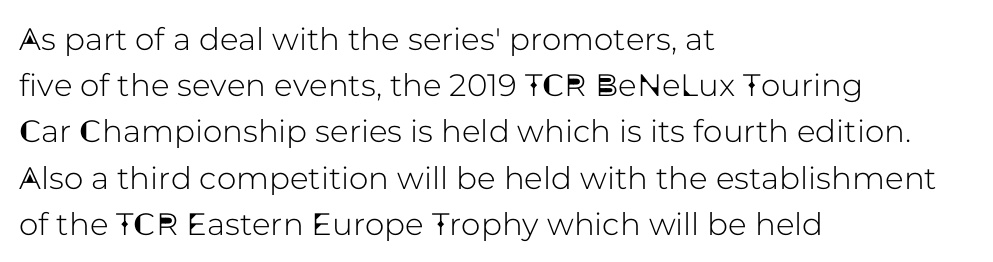
The image shows 31 px sans-serif type, upright; set left-aligned, normal line spacing (1.49x), normal letter spacing, not underlined; low stroke contrast and a medium x-height.
